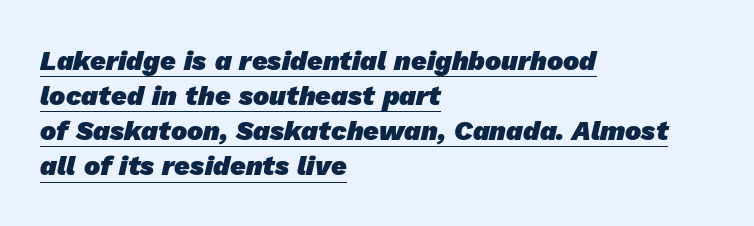
Chunky letters — that's bold for sure. Typeset ragged right — the left edge is the straight one. In designer terms, the underline attribute is active on this setting. The passage shown stacks its lines at a standard gap. Characters follow at the spacing the type designer built in.
